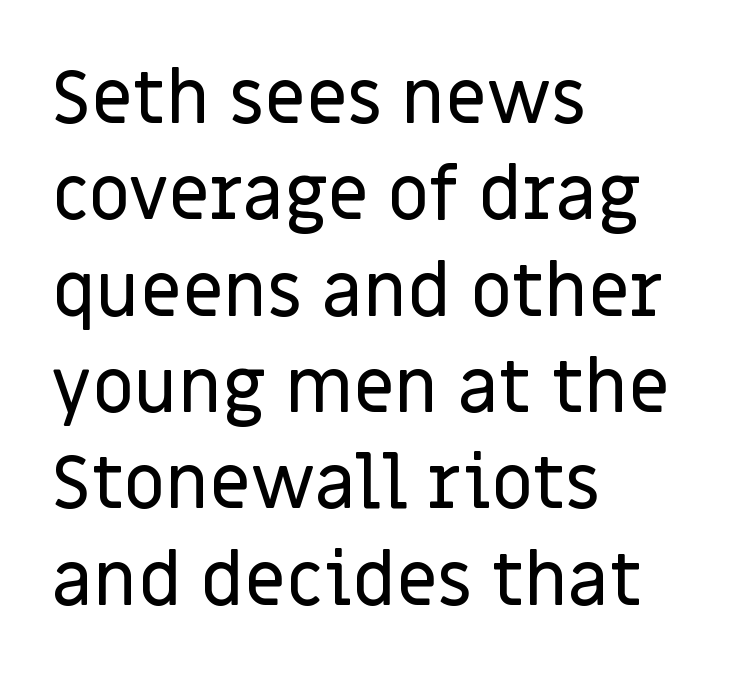
{"serif": "no", "italic": "no", "width": "normal", "stroke_contrast": "low", "x_height": "large", "monospaced": "no", "underline": "no", "align": "left", "line_spacing": "normal", "line_spacing_ratio": 1.32, "letter_spacing": "normal", "letter_spacing_em": 0.0, "glyph_px": 73}
